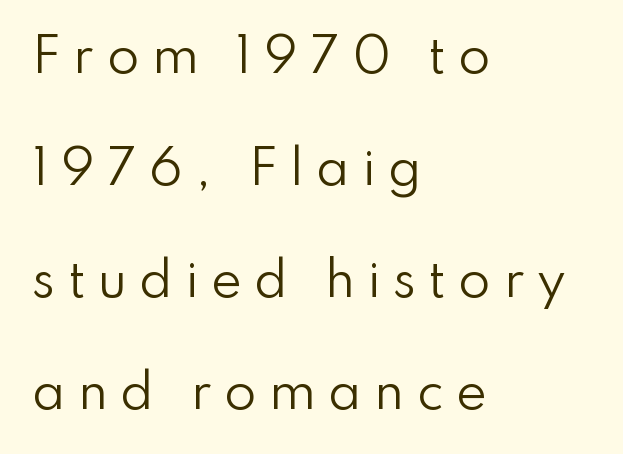
The rendering uses natural spacing where letterforms have individual widths. The glyphs in this specimen are sans serif. The strip under each line holds only bare page. Honestly, the letter spacing is so wide it's the main thing you notice. These lines were composed using upright roman letters. Line beginnings align vertically; line endings do not.
